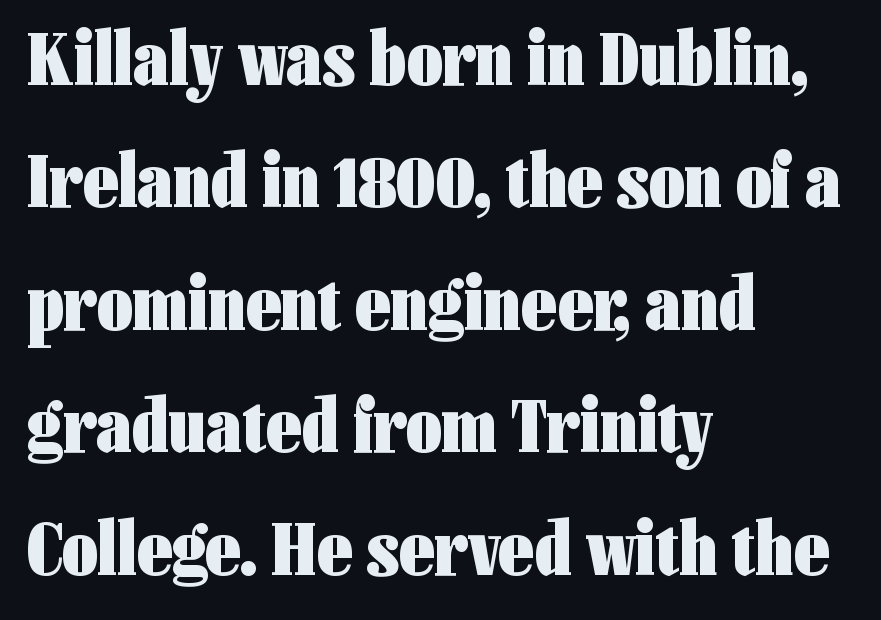
Q: Is the text bold? A: Yes.
Q: Is the text italic (slanted)? A: No, it is upright.
Q: Is the typeface a serif or a sans-serif typeface? A: Sans-serif.
Q: Is the text underlined? A: No.
Q: How is the paragraph aligned? A: Left-aligned.
Q: Is the spacing between letters normal or unusually wide? A: Normal.
Q: Is the spacing between lines tight, normal or loose? A: Normal.
Q: Width (condensed, normal, or wide)? A: Condensed.
Q: Stroke contrast? A: Low.
Q: x-height? A: Medium.
Q: Monospaced? A: No.
